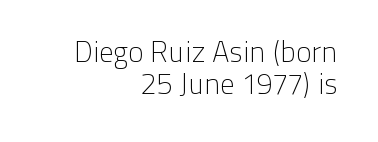
{"serif": "no", "italic": "no", "bold": "no", "weight": "light", "width": "normal", "stroke_contrast": "low", "x_height": "medium", "monospaced": "no", "underline": "no", "align": "right", "line_spacing": "tight", "line_spacing_ratio": 1.09, "letter_spacing": "normal", "letter_spacing_em": 0.0, "glyph_px": 29}
